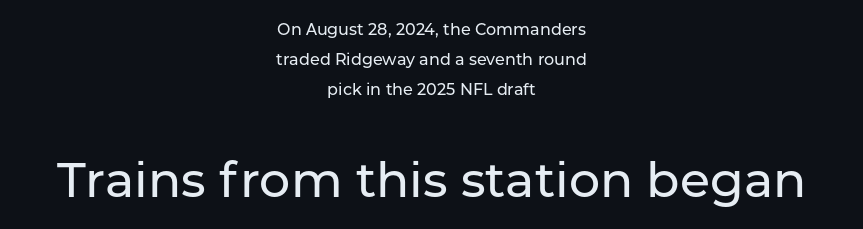
Caption: upper text group reduced, lower text group enlarged. Students, note that the glyphs here touch the page at normal intervals. The paragraph has two soft edges and a firm central axis. The passage shown is not underscored anywhere. Letterform terminals end flat and unadorned throughout the passage. Style check: upright.
